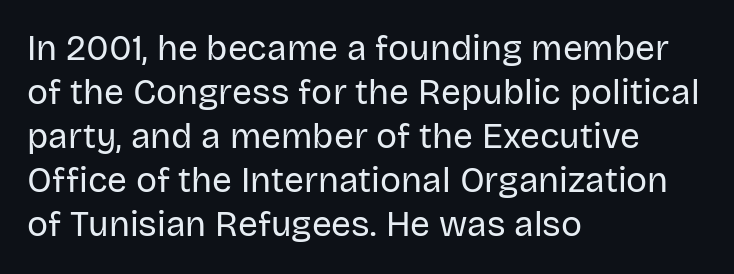
Q: Is the text bold? A: No.
Q: Is the text italic (slanted)? A: No, it is upright.
Q: Is the typeface a serif or a sans-serif typeface? A: Sans-serif.
Q: Is the text underlined? A: No.
Q: How is the paragraph aligned? A: Left-aligned.
Q: Is the spacing between letters normal or unusually wide? A: Normal.
Q: Is the spacing between lines tight, normal or loose? A: Normal.
Q: Width (condensed, normal, or wide)? A: Normal.
Q: Stroke contrast? A: Low.
Q: x-height? A: Large.
Q: Monospaced? A: No.
